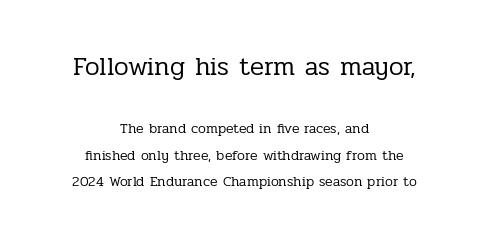
Notice the wide empty band between every row — that's loose leading. The characters are drawn with everyday or finer stroke widths. Caption: multi-line text, centered on the measure. Ordinary non-slanted type is in use. Letter spacing: default.
